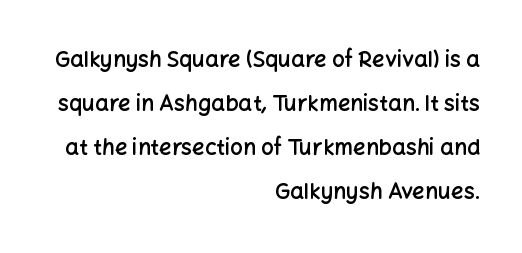
{"italic": "no", "bold": "semi", "underline": "no", "align": "right", "line_spacing": "loose", "line_spacing_ratio": 2.0, "letter_spacing": "normal", "letter_spacing_em": 0.0, "glyph_px": 22}
